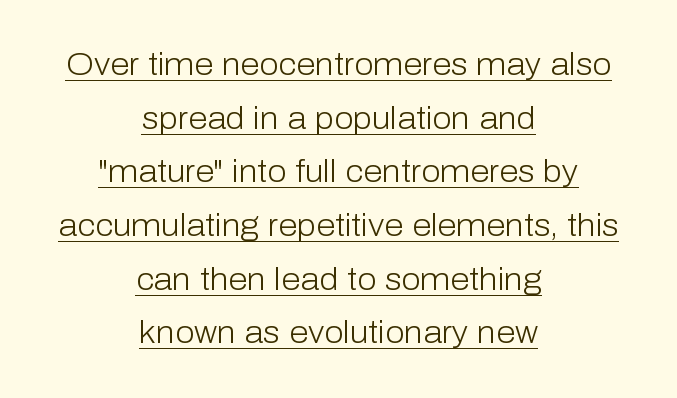
The image shows 31 px light sans-serif type, upright; set centered, line spacing 1.73x, normal letter spacing, underlined; low stroke contrast and a medium x-height.
